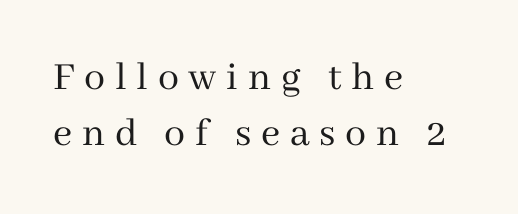
A student would call this left alignment; a typographer would say flush left, rag right. Do the characters align in a grid? No, the font is proportional. A light-to-regular cut is what we see here. Are there feet on the stems? There are — it's a serif. A typesetter would mark this as roman, not italic. The zone under the glyphs is completely vacant.
